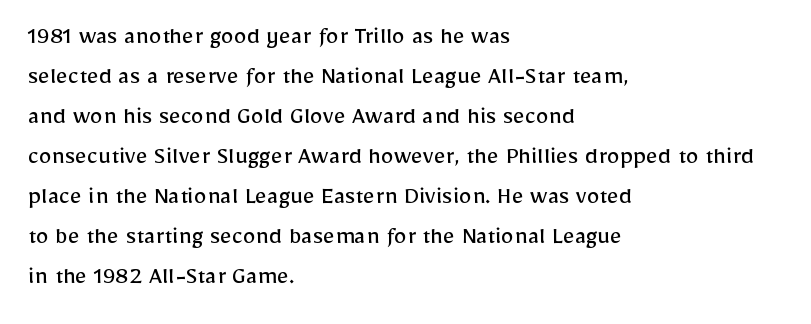
Descender tails drop into unmarked territory. Stroke mass is kept to a normal reading level or below. Default kerning and tracking; the words read as compact shapes. Teacher's note: observe the even left margin — that is flush-left alignment.
